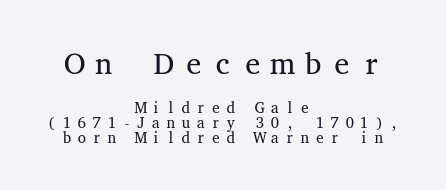
Q: Is the text bold? A: No.
Q: Is the text italic (slanted)? A: No, it is upright.
Q: Is the typeface a serif or a sans-serif typeface? A: Serif.
Q: Is the text underlined? A: No.
Q: How is the paragraph aligned? A: Centered.
Q: Is the spacing between letters normal or unusually wide? A: Unusually wide.
Q: Is the spacing between lines tight, normal or loose? A: Tight.
Q: Which block of text is set in a larger size, the first (top) or the second (bottom)? A: The first (top) one.
Q: Width (condensed, normal, or wide)? A: Wide.
Q: Stroke contrast? A: Medium.
Q: x-height? A: Medium.
Q: Monospaced? A: Yes.
